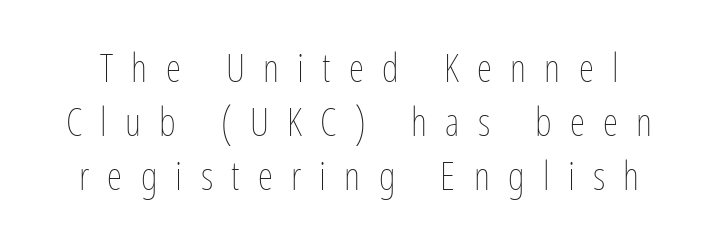
Stroke mass is kept to a normal reading level or below. Loose tracking; the words dissolve into strings of separated letters. The rendering uses natural spacing where letterforms have individual widths. Posture: upright roman.
